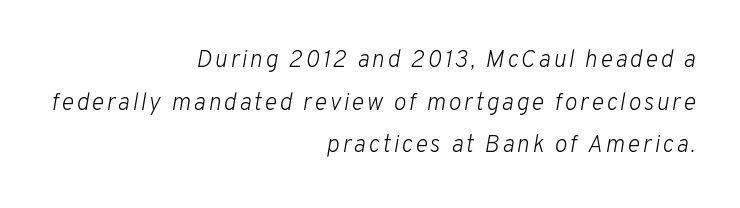
Q: Is the text bold? A: No.
Q: Is the text italic (slanted)? A: Yes, it leans right by about 10 degrees.
Q: Is the text underlined? A: No.
Q: How is the paragraph aligned? A: Right-aligned.
